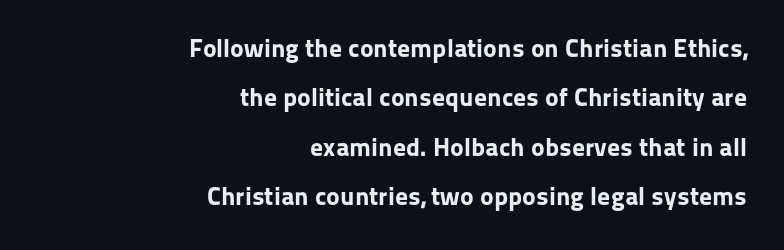
You'd pick this weight for a headline — it's a proper bold. You can tell it's not italic because the verticals are truly vertical. Regarding leading, the lines here are spaced well apart. Does extra space separate the letters? No, they use regular spacing. The paragraph shown leans on its right margin.
